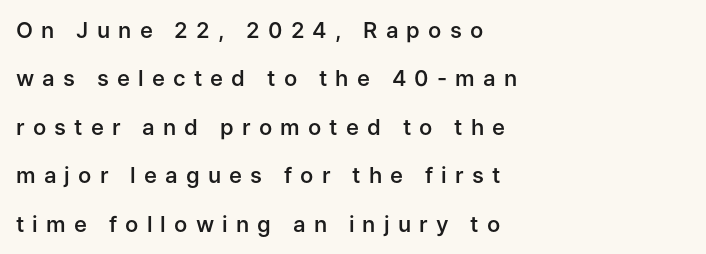
{"italic": "no", "bold": "semi", "underline": "no", "align": "left", "line_spacing": "loose", "line_spacing_ratio": 2.2, "letter_spacing": "wide", "letter_spacing_em": 0.37, "glyph_px": 22}
